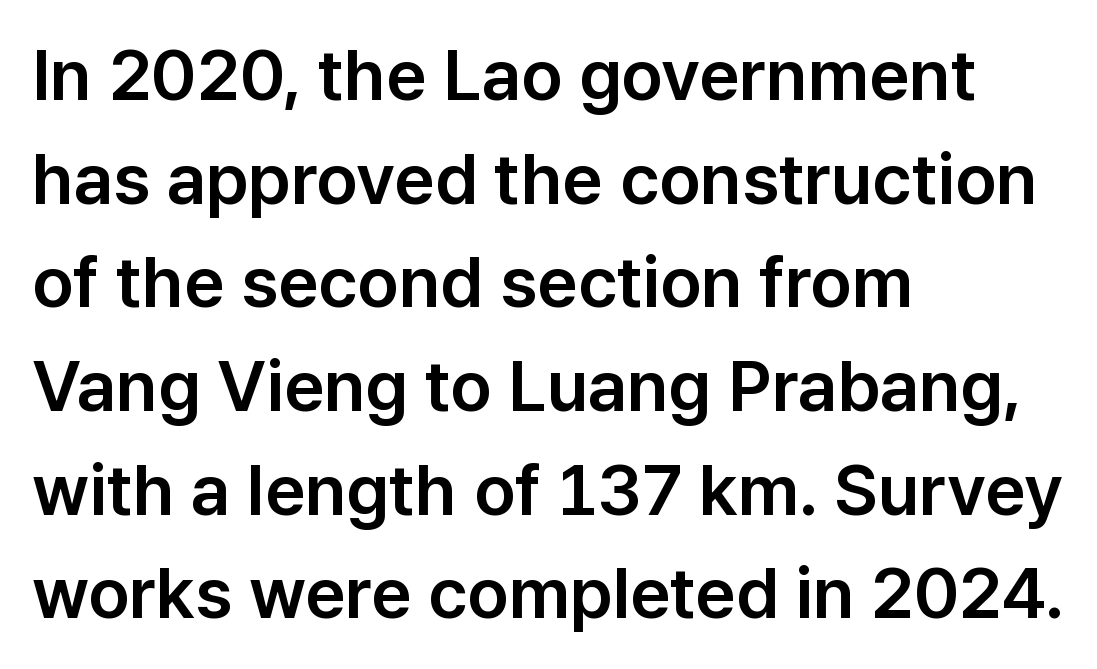
Character widths vary here, with narrow letters taking less room than wide ones. In terms of leading, this rendering sits right in the middle. Where is the straight margin? On the left. The lettering holds an erect, upright posture throughout. Between one letter and the next there's only the usual sliver of space.
